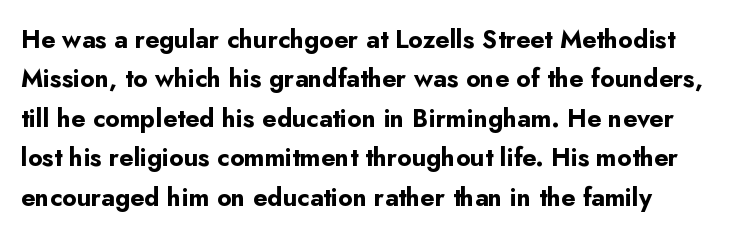
Weight check: bold — yes, fully. The letters stand straight up with perfectly vertical stems. Check the space under the baseline: it is left empty. What stands out about the letter spacing? Nothing — it is the standard amount. This sample keeps an unexceptional amount of space between lines.
